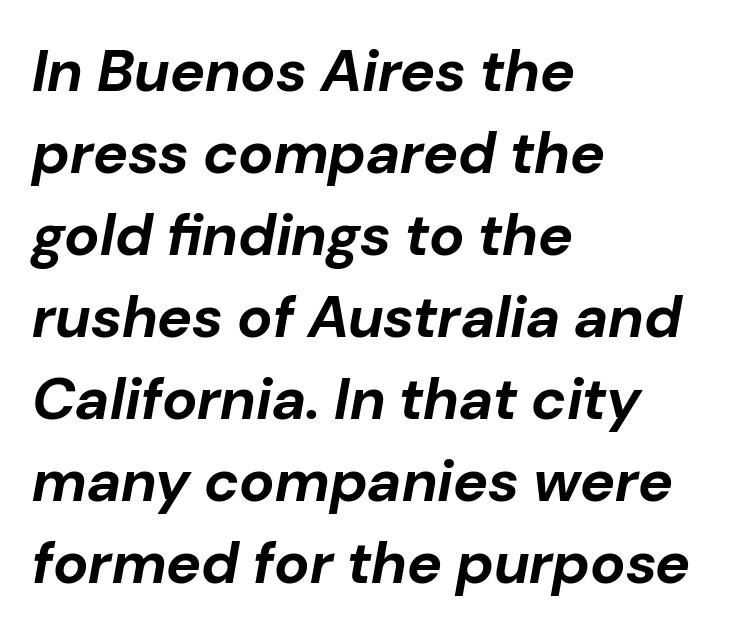
The image shows 59 px bold type, italic (leaning right); set left-aligned, normal line spacing (1.39x), normal letter spacing, not underlined; low stroke contrast and a medium x-height.
